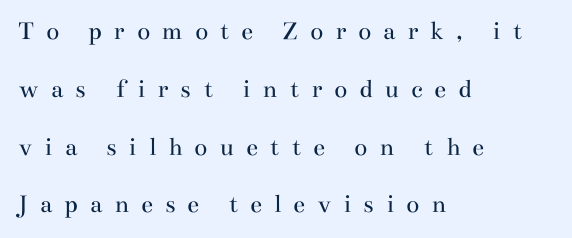
Q: Is the text bold? A: No.
Q: Is the text italic (slanted)? A: No, it is upright.
Q: Is the text underlined? A: No.
Q: How is the paragraph aligned? A: Left-aligned.
Q: Is the spacing between letters normal or unusually wide? A: Unusually wide.
Q: Is the spacing between lines tight, normal or loose? A: Loose.
